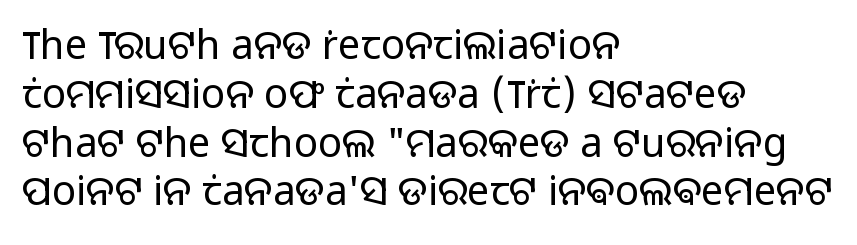
Typographically, this falls in the sans-serif category. Looks like regular typesetting: each glyph gets only the width it needs. Caption: standard tracking, unaltered. The passage is arranged the way most books set body copy — flush left.
